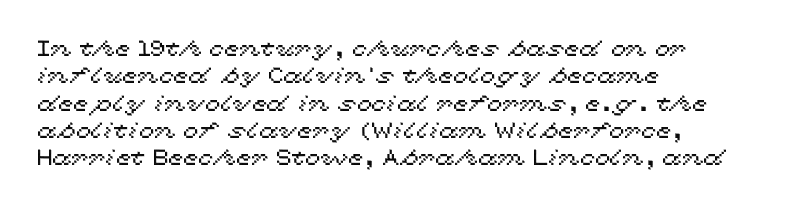
{"underline": "no", "align": "left", "line_spacing_ratio": 1.24, "letter_spacing": "normal", "letter_spacing_em": 0.0, "glyph_px": 22}
